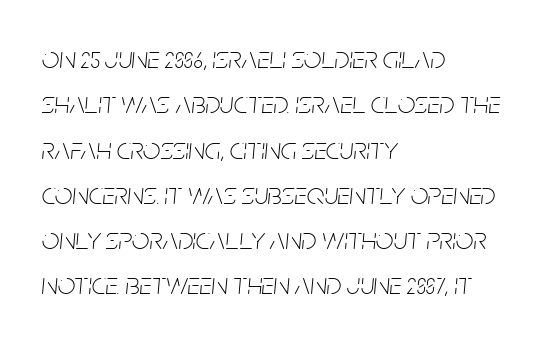
These lines are rendered in a variable-pitch font. The lines in this sample share a left origin and differ only in where they stop. How would I describe the line gaps? Plain and ordinary. Students, note that the glyphs here touch the page at normal intervals. The font's italic variant was chosen for this text.
